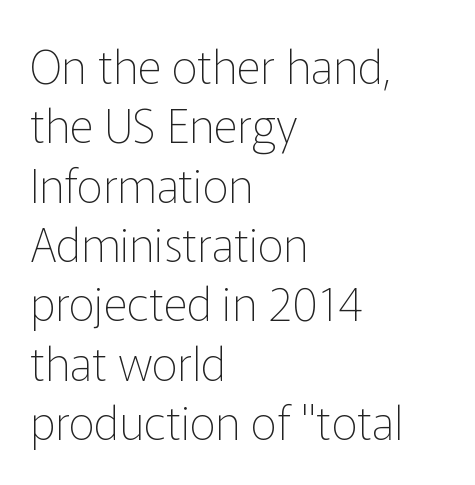
Q: Is the text bold? A: No.
Q: Is the text italic (slanted)? A: No, it is upright.
Q: Is the typeface a serif or a sans-serif typeface? A: Sans-serif.
Q: Is the text underlined? A: No.
Q: How is the paragraph aligned? A: Left-aligned.
Q: Is the spacing between letters normal or unusually wide? A: Normal.
Q: Is the spacing between lines tight, normal or loose? A: Normal.
Q: Width (condensed, normal, or wide)? A: Normal.
Q: Stroke contrast? A: Low.
Q: x-height? A: Medium.
Q: Monospaced? A: No.
